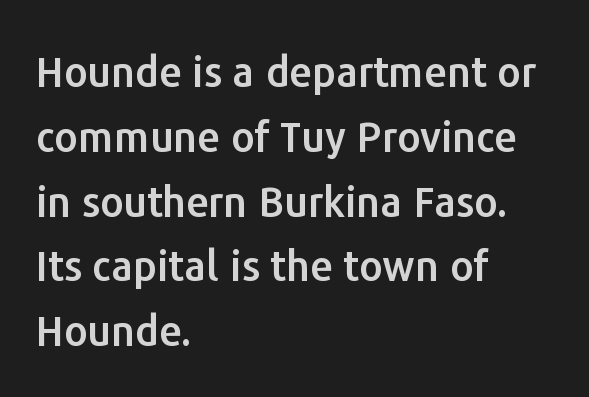
The image shows 41 px sans-serif type, upright; set left-aligned, normal line spacing (1.58x), normal letter spacing, not underlined; low stroke contrast and a medium x-height.
